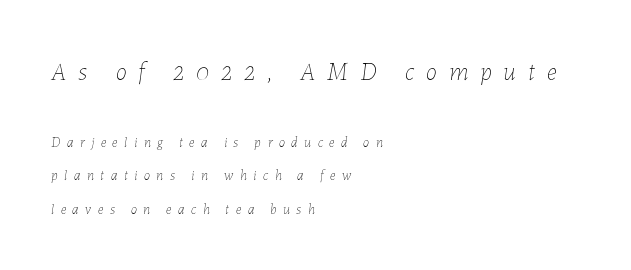
The image shows 25 px text type, italic (leaning right); set left-aligned, loose line spacing (2.37x), unusually wide letter spacing (+0.47 em), not underlined; the first (top) block is 1.79x larger.
